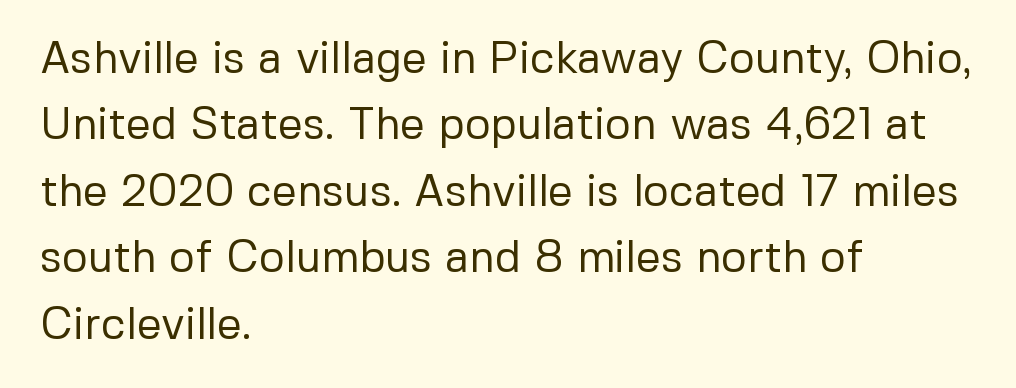
{"serif": "no", "italic": "no", "bold": "no", "weight": "regular", "width": "normal", "stroke_contrast": "low", "x_height": "medium", "monospaced": "no", "underline": "no", "align": "left", "line_spacing": "normal", "line_spacing_ratio": 1.51, "letter_spacing": "normal", "letter_spacing_em": 0.0, "glyph_px": 44}
